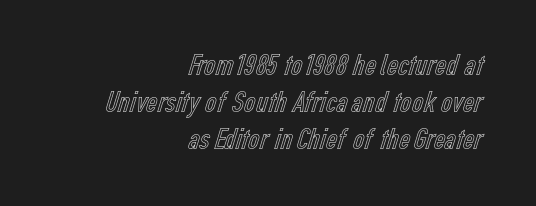
{"width": "condensed", "x_height": "medium", "monospaced": "no", "underline": "no", "align": "right", "line_spacing_ratio": 1.19, "letter_spacing": "normal", "letter_spacing_em": 0.0, "glyph_px": 31}
